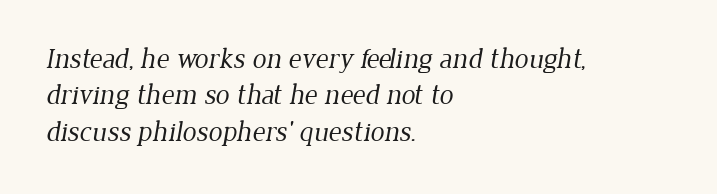
Q: Is the text bold? A: No.
Q: Is the typeface a serif or a sans-serif typeface? A: Serif.
Q: Is the text underlined? A: No.
Q: How is the paragraph aligned? A: Left-aligned.
Q: Is the spacing between letters normal or unusually wide? A: Normal.
Q: Is the spacing between lines tight, normal or loose? A: Normal.
Q: Width (condensed, normal, or wide)? A: Normal.
Q: Stroke contrast? A: Low.
Q: x-height? A: Medium.
Q: Monospaced? A: No.
